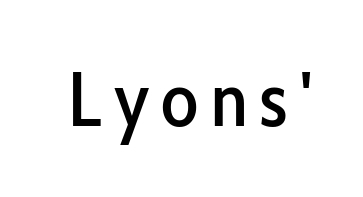
Every stem runs plumb, perpendicular to the baseline. Is this a sans? Yes — the strokes have no serifs. These lines are rendered in a variable-pitch font. Each row of text sits above clean, open space.
